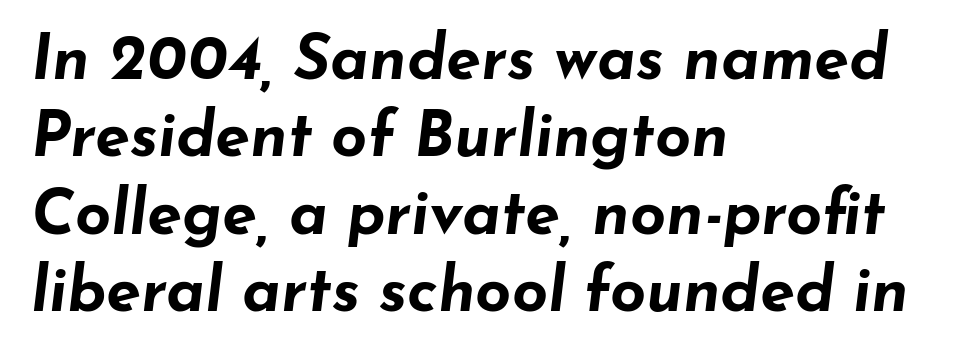
Clear beneath every line of the passage. These lines are rendered in a variable-pitch font. This is heavy type, rendered in bold. Notice how the passage keeps a crisp vertical edge on the left only.
